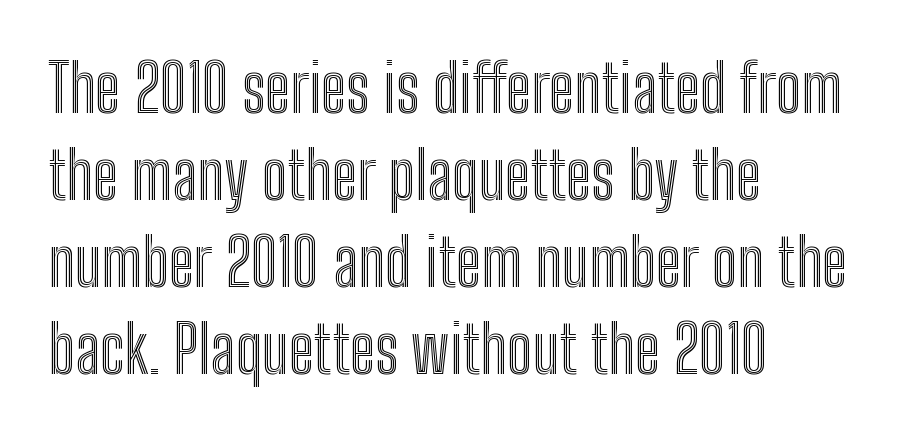
{"italic": "no", "width": "condensed", "x_height": "medium", "monospaced": "no", "underline": "no", "align": "left", "line_spacing": "normal", "line_spacing_ratio": 1.32, "letter_spacing": "normal", "letter_spacing_em": 0.0, "glyph_px": 66}
